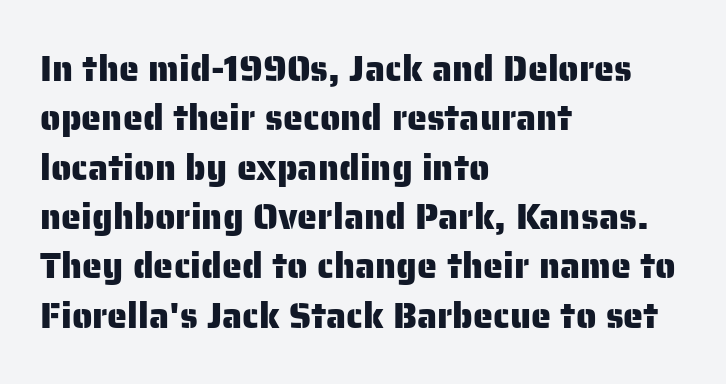
The image shows 36 px sans-serif type, upright; set left-aligned, normal line spacing (1.37x), normal letter spacing, not underlined; low stroke contrast and a medium x-height.
